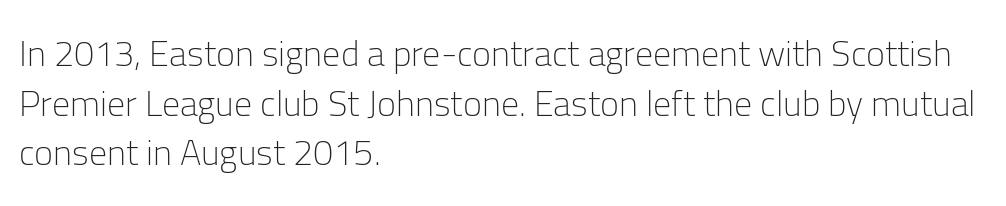
{"serif": "no", "italic": "no", "bold": "no", "weight": "light", "width": "normal", "stroke_contrast": "low", "x_height": "medium", "monospaced": "no", "underline": "no", "align": "left", "line_spacing": "normal", "line_spacing_ratio": 1.38, "letter_spacing": "normal", "letter_spacing_em": 0.0, "glyph_px": 36}
